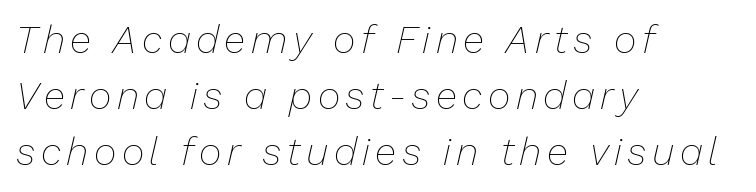
The image shows 39 px thin type, italic (leaning right); set left-aligned, normal line spacing (1.44x), not underlined; low stroke contrast and a medium x-height.
